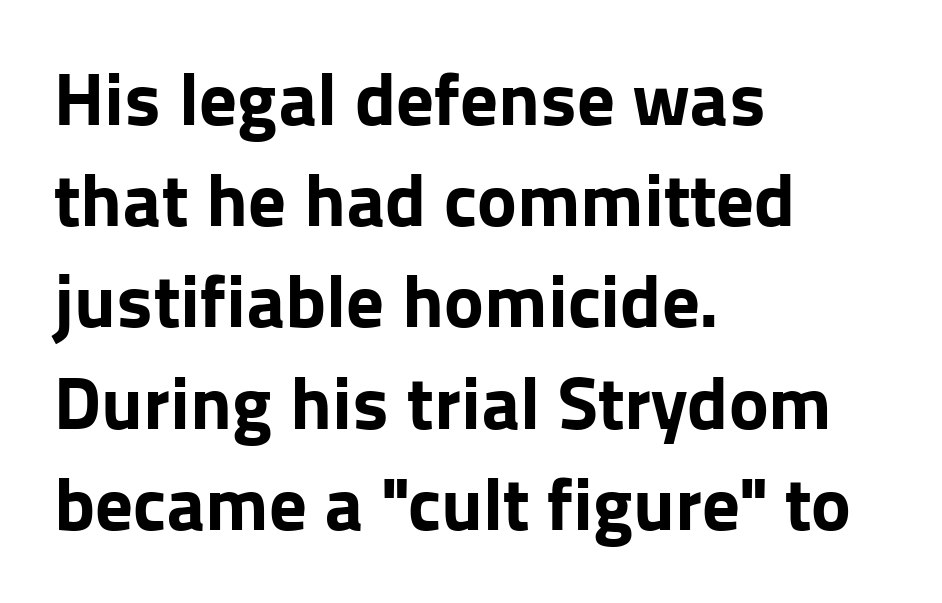
{"serif": "no", "italic": "no", "bold": "yes", "weight": "bold", "width": "normal", "stroke_contrast": "low", "x_height": "medium", "monospaced": "no", "underline": "no", "align": "left", "line_spacing": "normal", "line_spacing_ratio": 1.35, "letter_spacing": "normal", "letter_spacing_em": 0.0, "glyph_px": 75}
